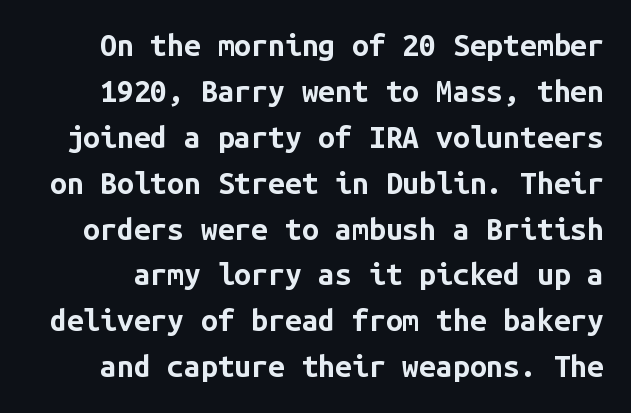
Nothing sits at the stroke ends, so this counts as sans-serif. A typesetter would call this zero additional tracking. Upright lettering throughout. Summary of vertical rhythm: regular, with standard interline spacing. You could count columns in this text — the font is strictly monospaced.
